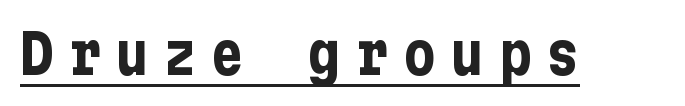
This rendering features underlined lettering. The type family on display is of the sans-serif kind. Heft: maximum for text — a bold. A roman cut, with each character standing at attention. Tracking value appears strongly positive — letters spread wide.
